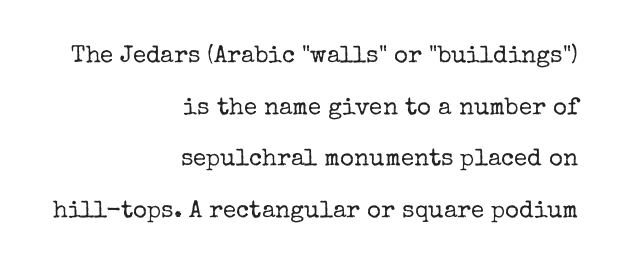
{"italic": "no", "bold": "no", "underline": "no", "align": "right", "line_spacing": "loose", "line_spacing_ratio": 2.15, "letter_spacing": "normal", "letter_spacing_em": 0.0, "glyph_px": 24}
